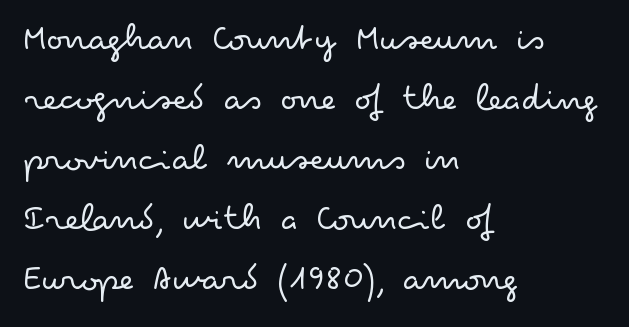
The image shows 39 px light, wide sans-serif type, upright; set left-aligned, normal line spacing (1.54x), normal letter spacing, not underlined; low stroke contrast and a small x-height.
